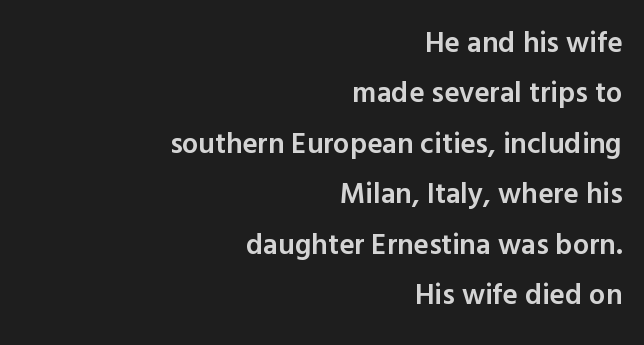
Q: Is the text bold? A: Semi-bold.
Q: Is the text italic (slanted)? A: No, it is upright.
Q: Is the typeface a serif or a sans-serif typeface? A: Sans-serif.
Q: Is the text underlined? A: No.
Q: How is the paragraph aligned? A: Right-aligned.
Q: Is the spacing between letters normal or unusually wide? A: Normal.
Q: Width (condensed, normal, or wide)? A: Normal.
Q: x-height? A: Medium.
Q: Monospaced? A: No.
